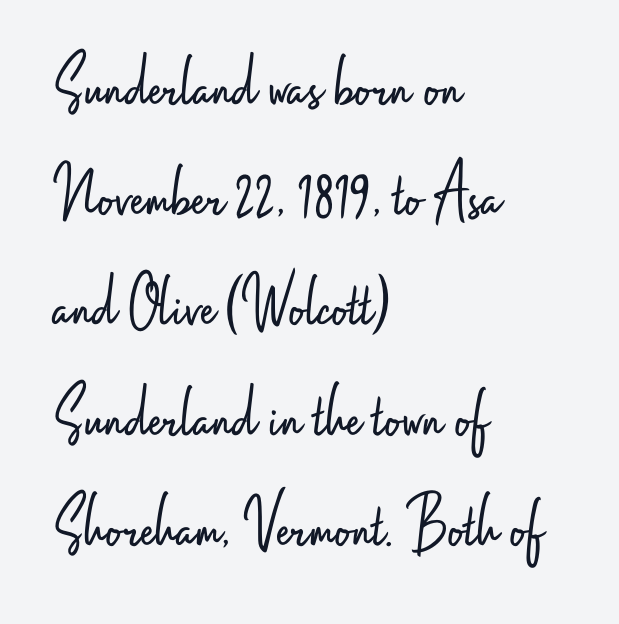
The image shows 76 px light, condensed sans-serif type; set left-aligned, normal line spacing (1.45x), normal letter spacing, not underlined; low stroke contrast and a small x-height.
